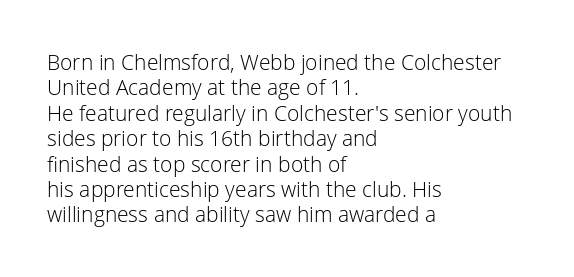
The image shows 21 px text type, upright; set left-aligned, line spacing 1.21x, normal letter spacing, not underlined.
